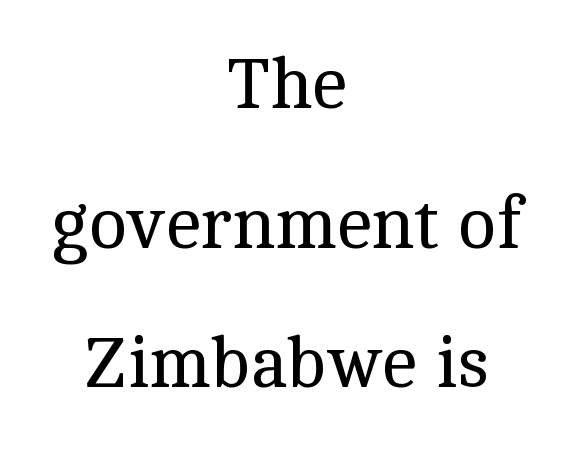
This rendering employs a face with finishing strokes, i.e., a serif. Horizontal bands of white between lines are thick stripes. Lines of text with bare space underneath. The font's upright variant was chosen for this text. Visually the block forms a symmetrical silhouette, jagged on both flanks. Here the designer chose a conventional face with non-uniform glyph widths.
